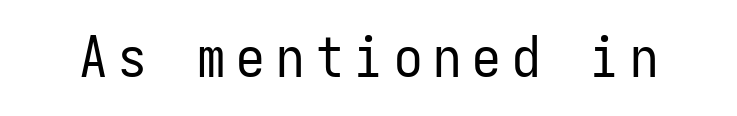
Q: Is the text bold? A: No.
Q: Is the text italic (slanted)? A: No, it is upright.
Q: Is the typeface a serif or a sans-serif typeface? A: Sans-serif.
Q: Is the text underlined? A: No.
Q: Width (condensed, normal, or wide)? A: Condensed.
Q: Stroke contrast? A: Low.
Q: x-height? A: Medium.
Q: Monospaced? A: Yes.
